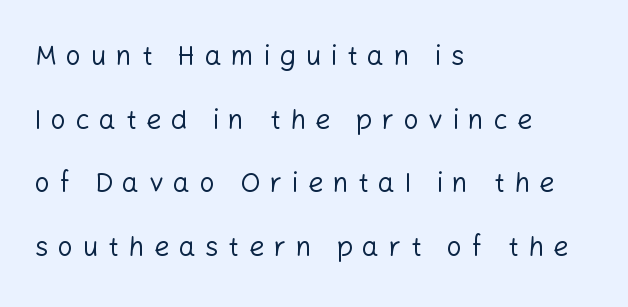
{"italic": "no", "bold": "no", "underline": "no", "align": "left", "line_spacing": "loose", "line_spacing_ratio": 2.36, "letter_spacing": "wide", "letter_spacing_em": 0.35, "glyph_px": 27}
